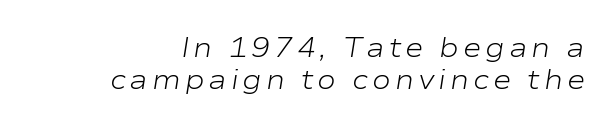
Summary of weight: not heavy and not bold. Check the space under the baseline: it is left empty. Character widths vary here, with narrow letters taking less room than wide ones. Every character sits at an angle, as italics do.
